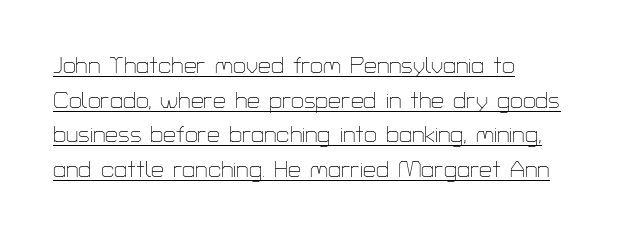
The horizontal fit of the characters is conventional and even. Horizontally, the lines are justified to the leading edge only. The block of text has a typical density, with ordinary space between rows. Does a line run under the words? Yes, clearly. This is not heavy type; no bold has been used. The letters stand upright; this is a roman face.
